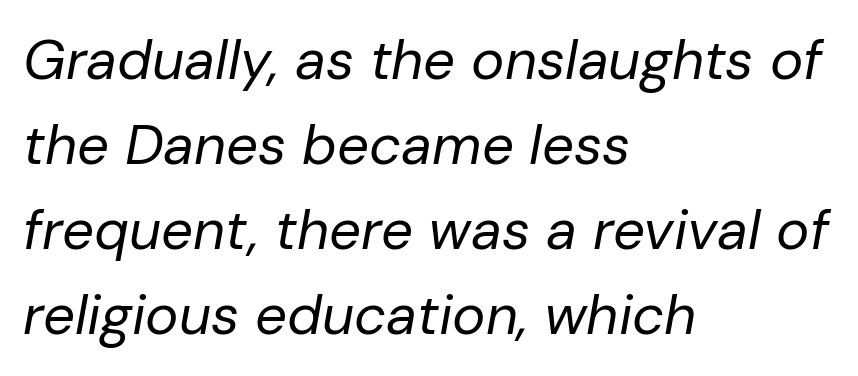
{"italic": "yes", "lean": "right", "slant_degrees": 10, "bold": "no", "weight": "regular", "width": "normal", "stroke_contrast": "low", "x_height": "medium", "monospaced": "no", "underline": "no", "align": "left", "line_spacing": "normal", "line_spacing_ratio": 1.52, "letter_spacing": "normal", "letter_spacing_em": 0.0, "glyph_px": 56}
